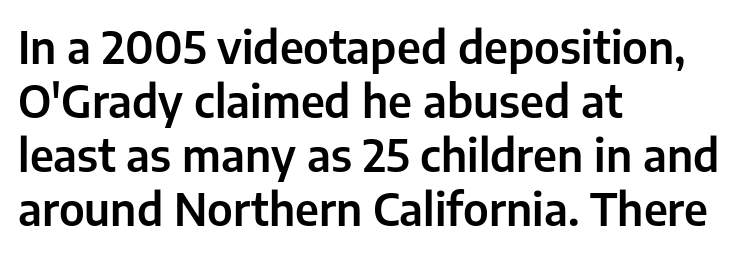
The image shows 44 px sans-serif type, upright; set left-aligned, line spacing 1.23x, normal letter spacing, not underlined; low stroke contrast and a medium x-height.
